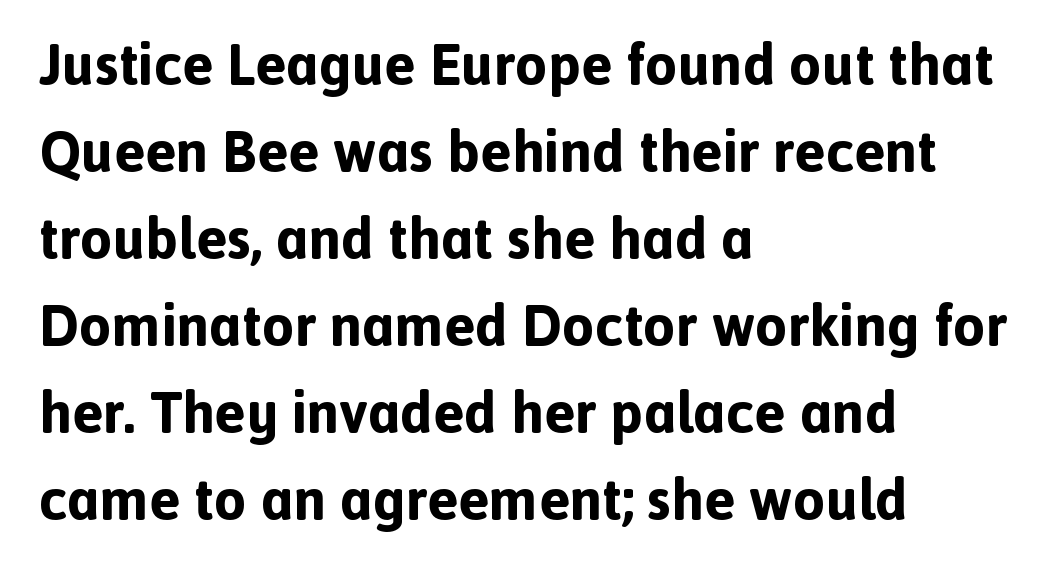
The gaps between neighbouring characters are ordinary and unremarkable. Designer's note — italics off, roman on. Nobody drew a line under any word here. Notice how descenders clear the ascenders below comfortably — that's standard leading. The passage shown is typed in a proportional face where columns would drift.
